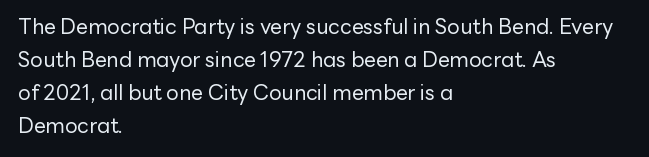
No italicization has been applied; the sample stays upright. This rendering features lettering with no underline. Summary of weight: not heavy and not bold. The typesetter chose a ragged-right arrangement here. The vertical gap from one line to the next is medium.
